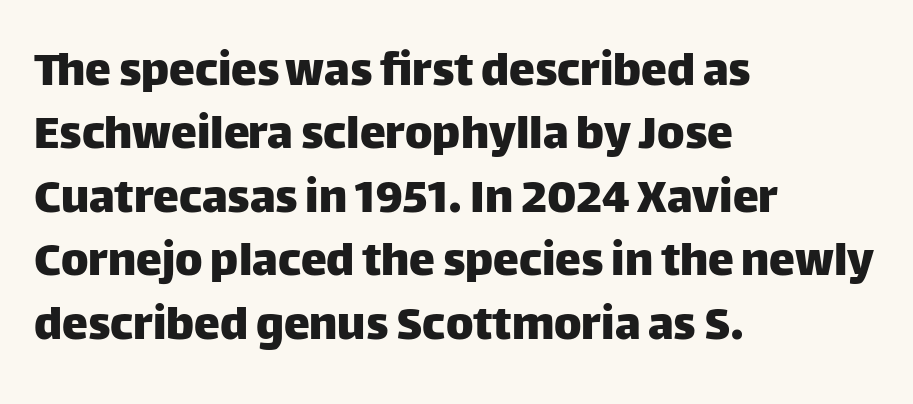
{"serif": "no", "italic": "no", "width": "normal", "stroke_contrast": "low", "x_height": "large", "monospaced": "no", "underline": "no", "align": "left", "line_spacing_ratio": 1.22, "letter_spacing": "normal", "letter_spacing_em": 0.0, "glyph_px": 52}
